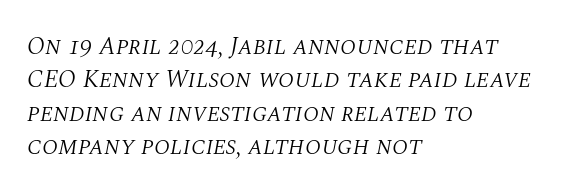
Q: Is the text bold? A: No.
Q: Is the text italic (slanted)? A: Yes, it leans right by about 10 degrees.
Q: Is the text underlined? A: No.
Q: How is the paragraph aligned? A: Left-aligned.
Q: Is the spacing between letters normal or unusually wide? A: Normal.
Q: Is the spacing between lines tight, normal or loose? A: Normal.
